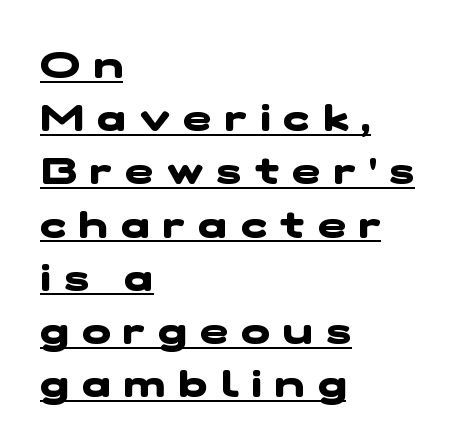
Q: Is the text bold? A: Yes.
Q: Is the typeface a serif or a sans-serif typeface? A: Sans-serif.
Q: Is the text underlined? A: Yes.
Q: How is the paragraph aligned? A: Left-aligned.
Q: Is the spacing between letters normal or unusually wide? A: Unusually wide.
Q: Is the spacing between lines tight, normal or loose? A: Normal.
Q: Width (condensed, normal, or wide)? A: Wide.
Q: Stroke contrast? A: Low.
Q: x-height? A: Medium.
Q: Monospaced? A: No.
